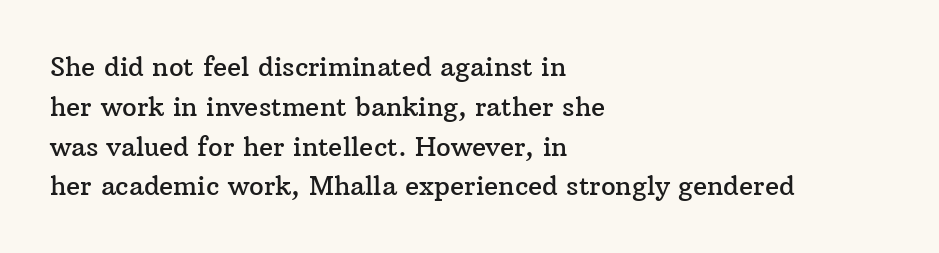
Q: Is the text italic (slanted)? A: No, it is upright.
Q: Is the text underlined? A: No.
Q: How is the paragraph aligned? A: Left-aligned.
Q: Is the spacing between letters normal or unusually wide? A: Normal.
Q: Is the spacing between lines tight, normal or loose? A: Normal.
